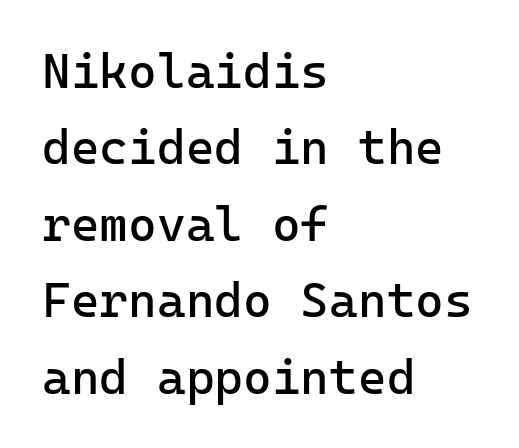
Weight: in the light-to-regular range. The axis of the letterforms is exactly vertical. The baseline area is clear. Compared with a centered layout, this one pins lines to the left instead. The face used here is rendered with its standard letterfit. Regular leading.
